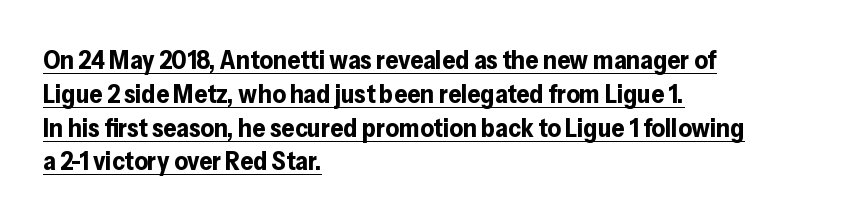
Q: Is the text bold? A: Yes.
Q: Is the text italic (slanted)? A: No, it is upright.
Q: Is the text underlined? A: Yes.
Q: How is the paragraph aligned? A: Left-aligned.
Q: Is the spacing between letters normal or unusually wide? A: Normal.
Q: Is the spacing between lines tight, normal or loose? A: Normal.
